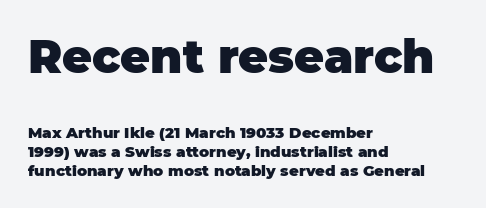
{"serif": "no", "italic": "no", "bold": "yes", "weight": "heavy", "width": "normal", "stroke_contrast": "low", "x_height": "large", "monospaced": "no", "underline": "no", "align": "left", "line_spacing": "normal", "line_spacing_ratio": 1.26, "letter_spacing": "normal", "letter_spacing_em": 0.0, "larger_block": "first", "size_ratio": 3.07, "glyph_px": 46}
